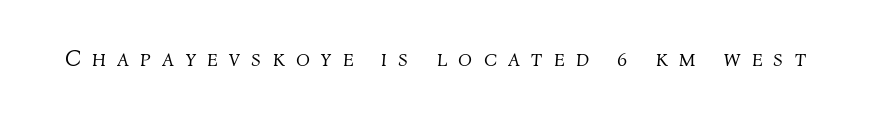
Q: Is the text bold? A: No.
Q: Is the text italic (slanted)? A: Yes, it leans right by about 4 degrees.
Q: Is the text underlined? A: No.
Q: Is the spacing between letters normal or unusually wide? A: Unusually wide.
